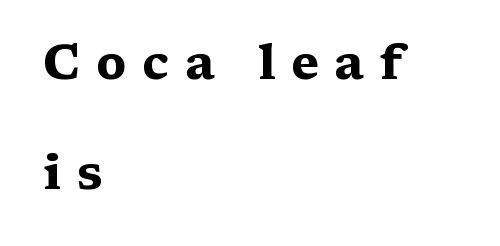
The image shows 48 px heavy, wide serif type, upright; set left-aligned, loose line spacing (2.3x), unusually wide letter spacing (+0.33 em), not underlined; medium stroke contrast and a medium x-height.
